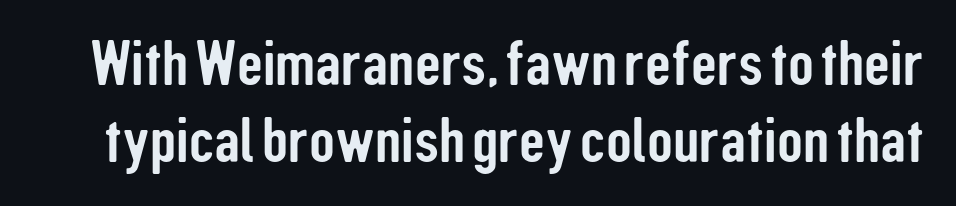
Tall strokes in this sample are plumb rather than angled. Unlike a traditional serif, this face leaves its strokes unadorned. Standard letterfit; no display-style spreading of the glyphs. This sample has the flowing, uneven cadence of proportional lettering. Lines of text with bare space underneath.
